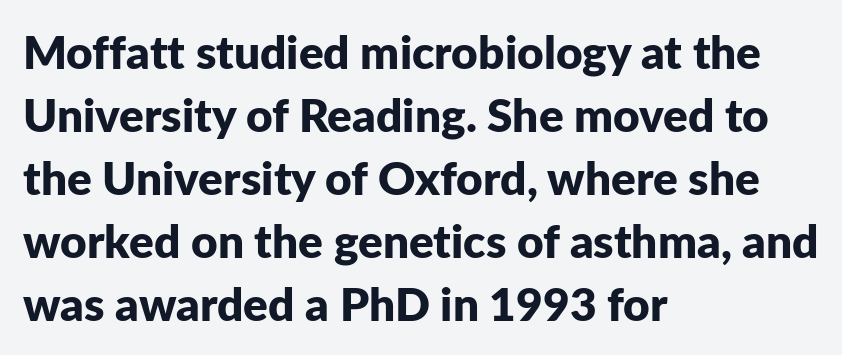
Q: Is the text bold? A: Yes.
Q: Is the text italic (slanted)? A: No, it is upright.
Q: Is the typeface a serif or a sans-serif typeface? A: Sans-serif.
Q: Is the text underlined? A: No.
Q: How is the paragraph aligned? A: Left-aligned.
Q: Is the spacing between letters normal or unusually wide? A: Normal.
Q: Is the spacing between lines tight, normal or loose? A: Normal.
Q: Width (condensed, normal, or wide)? A: Normal.
Q: Stroke contrast? A: Low.
Q: x-height? A: Medium.
Q: Monospaced? A: No.
